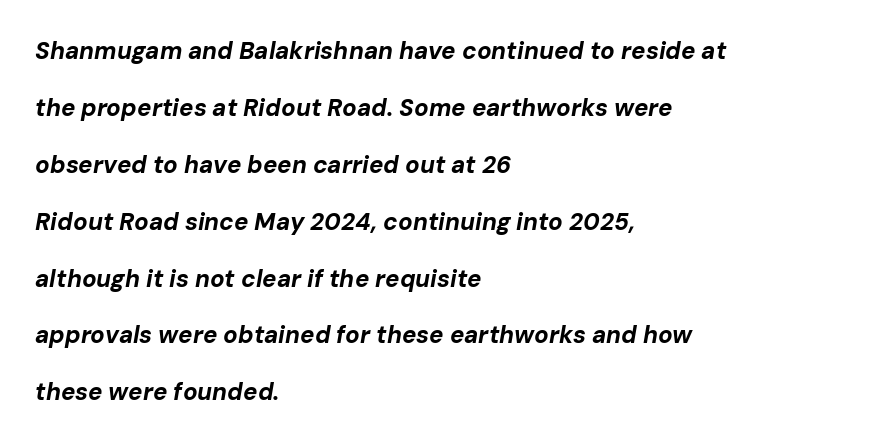
{"italic": "yes", "lean": "right", "slant_degrees": 10, "bold": "yes", "underline": "no", "align": "left", "line_spacing": "loose", "line_spacing_ratio": 2.37, "letter_spacing": "normal", "letter_spacing_em": 0.0, "glyph_px": 24}
